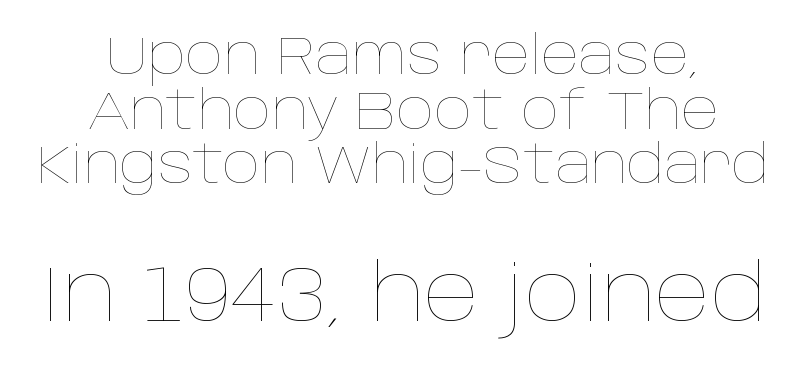
{"italic": "no", "bold": "no", "weight": "thin", "width": "normal", "stroke_contrast": "low", "x_height": "large", "monospaced": "no", "underline": "no", "align": "center", "line_spacing": "tight", "line_spacing_ratio": 1.03, "letter_spacing": "normal", "letter_spacing_em": 0.0, "larger_block": "second", "size_ratio": 1.49, "glyph_px": 79}
